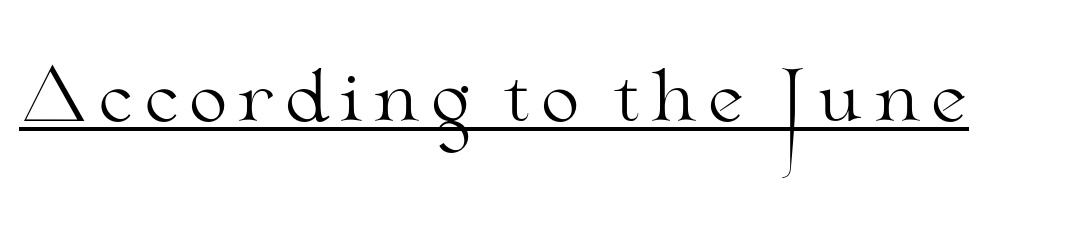
The face used here is seriffed, in the tradition of book romans. Nothing heavy about these letters — not bold at all. Has an underline been added? It has. Italic: no, the glyphs are upright roman. Note the varied advance widths — an 'i' is clearly narrower than an 'm'.
